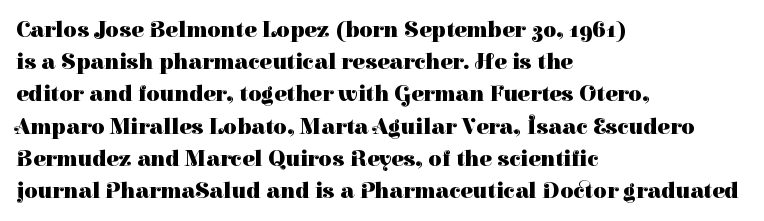
The image shows 23 px bold type, upright; set left-aligned, normal line spacing (1.4x), normal letter spacing, not underlined.
